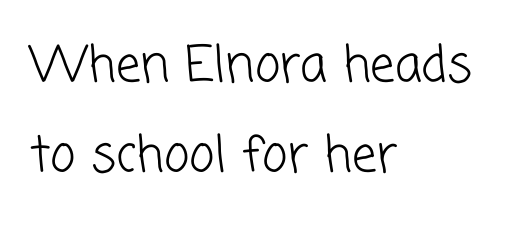
{"serif": "no", "bold": "no", "weight": "light", "width": "normal", "stroke_contrast": "low", "x_height": "medium", "monospaced": "no", "underline": "no", "align": "left", "line_spacing_ratio": 1.83, "letter_spacing": "normal", "letter_spacing_em": 0.0, "glyph_px": 49}
